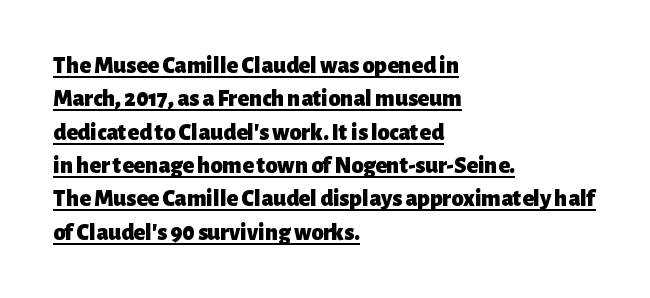
{"italic": "no", "bold": "yes", "underline": "yes", "align": "left", "line_spacing": "normal", "line_spacing_ratio": 1.39, "letter_spacing": "normal", "letter_spacing_em": 0.0, "glyph_px": 24}
